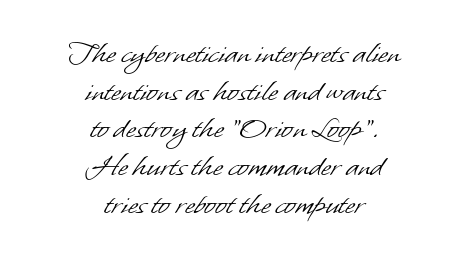
The image shows 34 px light sans-serif type; set centered, tight line spacing (1.11x), normal letter spacing, not underlined; low stroke contrast and a small x-height.
